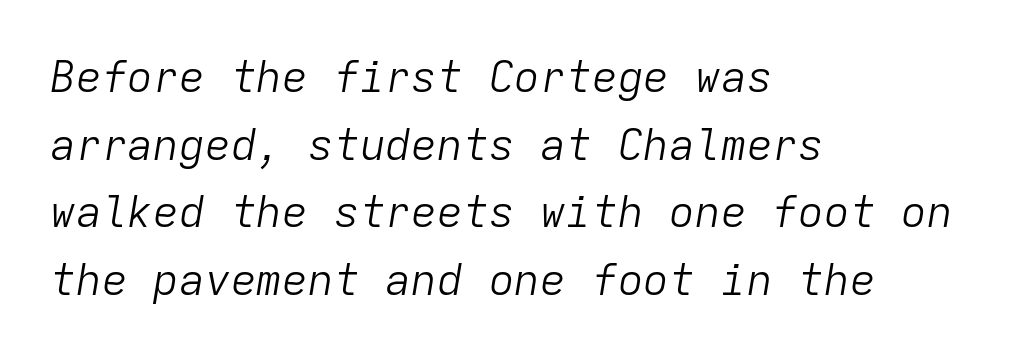
Note the uniform advance width — an 'i' takes as much space as an 'm'. The cut favours lightness, reaching ordinary text weight at its darkest. A normal amount of white space separates one row of letters from the next. Nobody touched the tracking dial on this one. Layout note: lines flush left.
